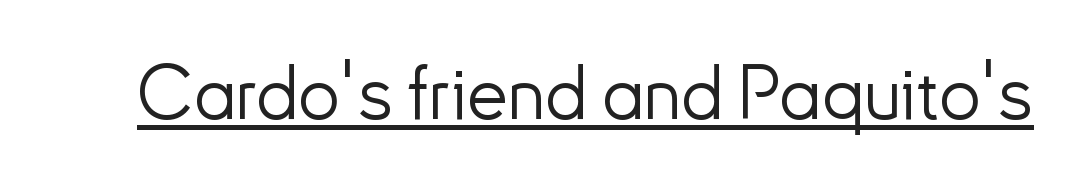
Q: Is the text bold? A: No.
Q: Is the text italic (slanted)? A: No, it is upright.
Q: Is the typeface a serif or a sans-serif typeface? A: Sans-serif.
Q: Is the text underlined? A: Yes.
Q: Is the spacing between letters normal or unusually wide? A: Normal.
Q: Width (condensed, normal, or wide)? A: Normal.
Q: Stroke contrast? A: Low.
Q: x-height? A: Small.
Q: Monospaced? A: No.
